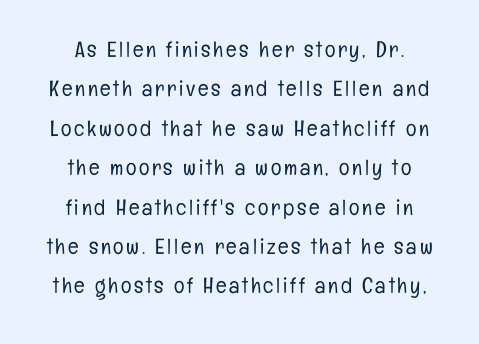
Q: Is the text bold? A: No.
Q: Is the text italic (slanted)? A: No, it is upright.
Q: Is the text underlined? A: No.
